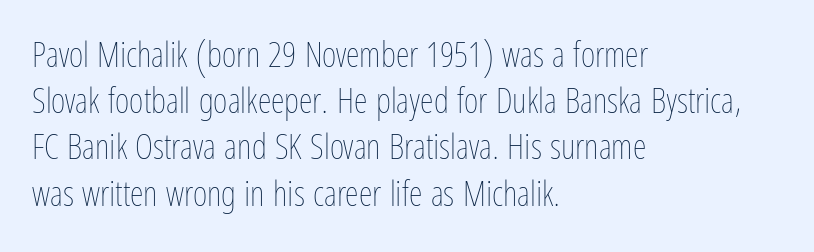
{"italic": "no", "bold": "no", "weight": "thin", "width": "condensed", "stroke_contrast": "low", "x_height": "medium", "monospaced": "no", "underline": "no", "align": "left", "line_spacing": "normal", "line_spacing_ratio": 1.32, "letter_spacing": "normal", "letter_spacing_em": 0.0, "glyph_px": 35}
